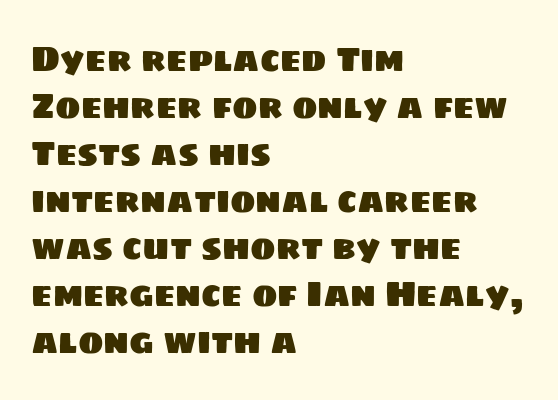
{"serif": "no", "width": "normal", "stroke_contrast": "low", "x_height": "large", "monospaced": "no", "underline": "no", "align": "left", "line_spacing": "normal", "line_spacing_ratio": 1.38, "letter_spacing": "normal", "letter_spacing_em": 0.0, "glyph_px": 34}
